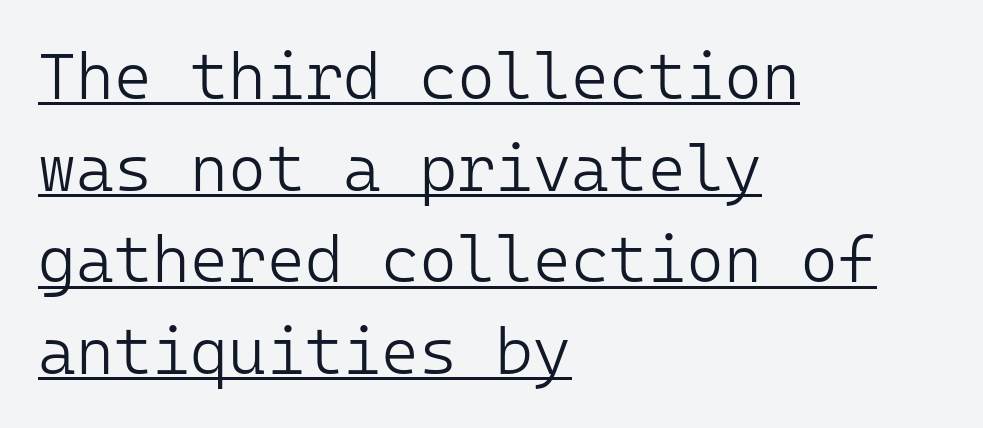
The image shows 65 px light sans-serif type, upright, monospaced; set left-aligned, normal line spacing (1.41x), normal letter spacing, underlined; low stroke contrast and a medium x-height.
